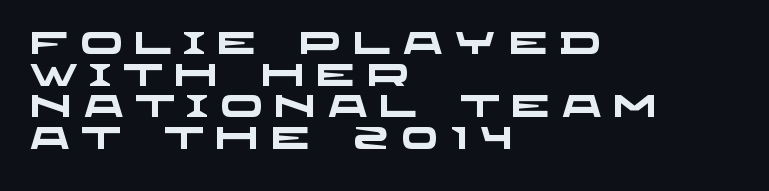
{"serif": "no", "bold": "yes", "weight": "heavy", "width": "wide", "stroke_contrast": "low", "x_height": "large", "monospaced": "no", "underline": "no", "align": "left", "line_spacing": "tight", "line_spacing_ratio": 1.02, "letter_spacing": "wide", "letter_spacing_em": 0.38, "glyph_px": 31}
